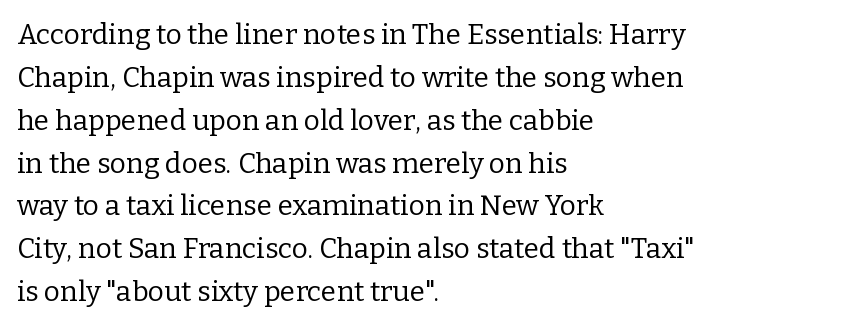
Is this a sans? No — the strokes have serifs. This sample has the flowing, uneven cadence of proportional lettering. Tall strokes in this sample are plumb rather than angled. The font sits on the lighter half of the weight spectrum, regular included. There is no visible air inserted between adjacent glyphs. Vertically, the passage feels balanced, rows spaced as you'd expect.
